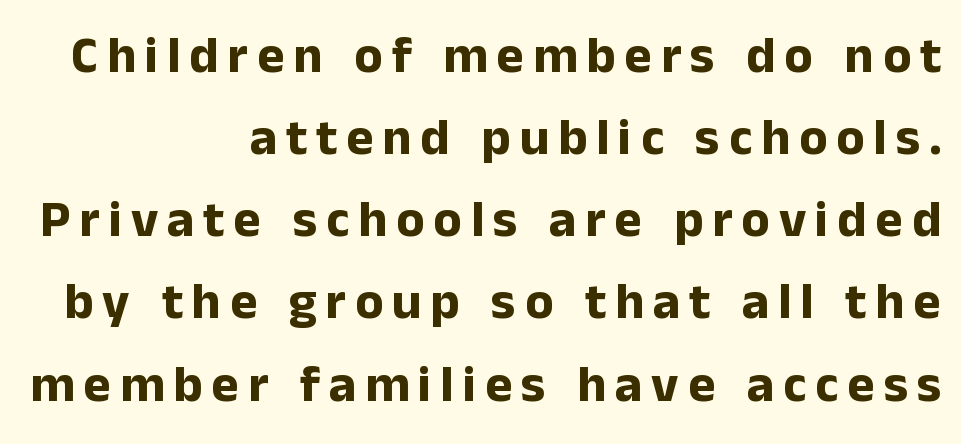
The paragraph shown leans on its right margin. Here the designer chose a conventional face with non-uniform glyph widths. The face used here has the dense, thick strokes of a bold. Nope, not italic — everything's standing straight.
